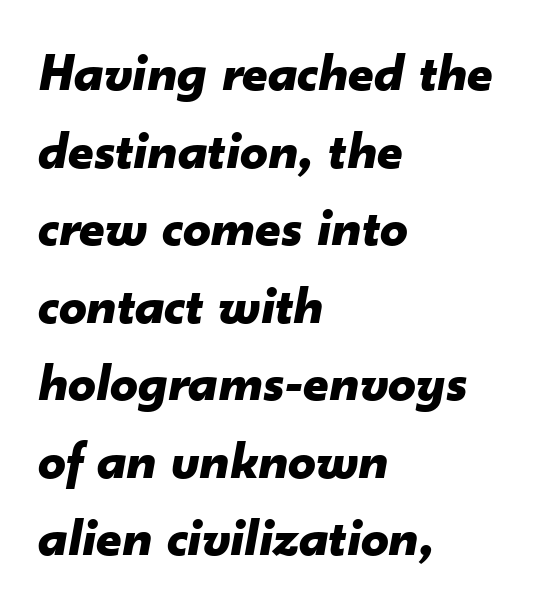
These lines are set flush left with a ragged right edge. Spacing between characters is what you'd get straight out of the box. The passage shown is not underscored anywhere. This block has exactly the height ordinary leading produces. You can tell it's italic because the verticals aren't actually vertical.
